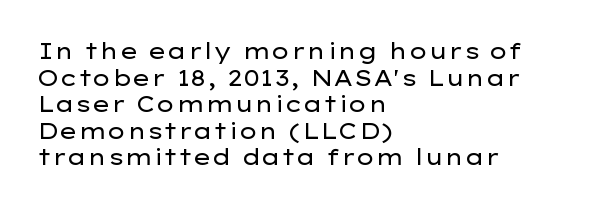
Q: Is the text bold? A: No.
Q: Is the text italic (slanted)? A: No, it is upright.
Q: Is the text underlined? A: No.
Q: How is the paragraph aligned? A: Left-aligned.
Q: Is the spacing between letters normal or unusually wide? A: Normal.
